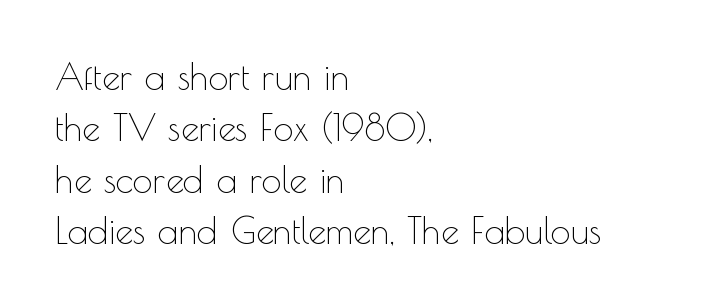
The space between consecutive lines is moderate. Short and long lines alike share a common starting point at left. A sans-serif font was chosen for this passage. These lines were composed using upright roman letters. Only glyphs here, with clear space below each row.
